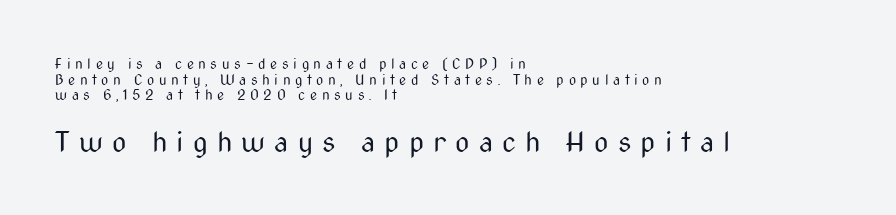
This sample trades vertical openness for compactness between lines. The rendering uses natural spacing where letterforms have individual widths. A clean baseline with only descenders dipping below it. In this sample the second text group is rendered at the bigger scale.
